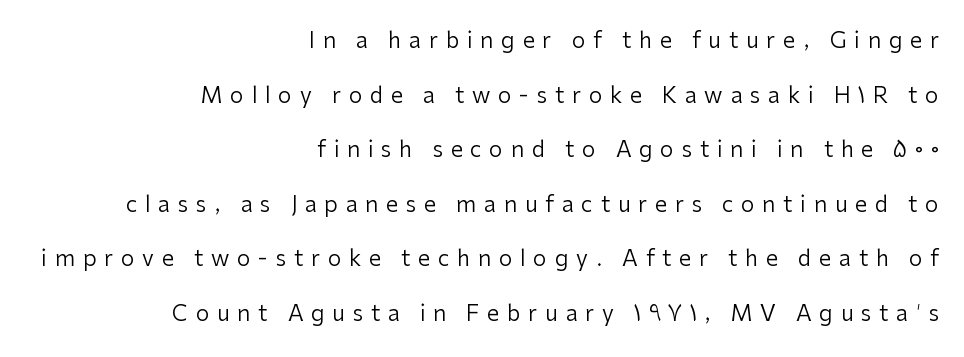
The image shows 22 px text type, upright; set right-aligned, loose line spacing (2.48x), unusually wide letter spacing (+0.35 em), not underlined.
